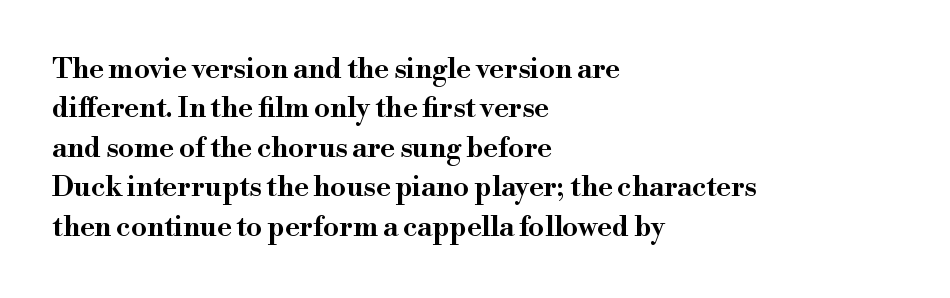
The image shows 28 px wide serif type, upright; set left-aligned, normal line spacing (1.41x), normal letter spacing, not underlined; high stroke contrast and a small x-height.
